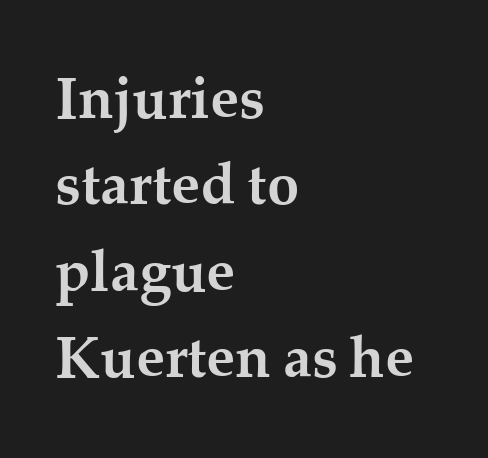
{"serif": "yes", "italic": "no", "bold": "yes", "weight": "semibold", "width": "normal", "stroke_contrast": "medium", "x_height": "medium", "monospaced": "no", "underline": "no", "align": "left", "line_spacing": "normal", "line_spacing_ratio": 1.49, "letter_spacing": "normal", "letter_spacing_em": 0.0, "glyph_px": 58}
